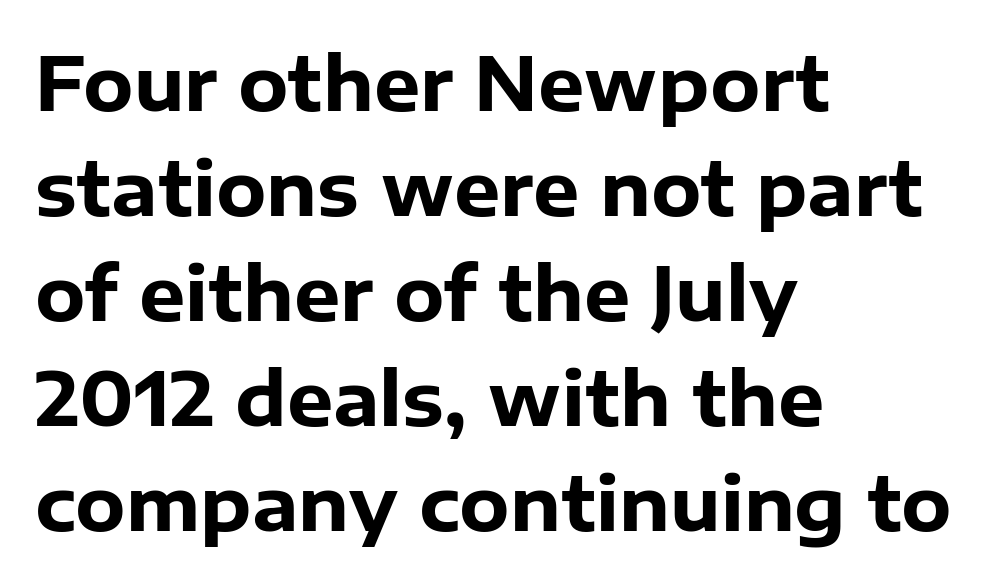
Q: Is the text bold? A: Yes.
Q: Is the text italic (slanted)? A: No, it is upright.
Q: Is the typeface a serif or a sans-serif typeface? A: Sans-serif.
Q: Is the text underlined? A: No.
Q: How is the paragraph aligned? A: Left-aligned.
Q: Is the spacing between letters normal or unusually wide? A: Normal.
Q: Is the spacing between lines tight, normal or loose? A: Normal.
Q: Width (condensed, normal, or wide)? A: Normal.
Q: Stroke contrast? A: Low.
Q: x-height? A: Medium.
Q: Monospaced? A: No.
